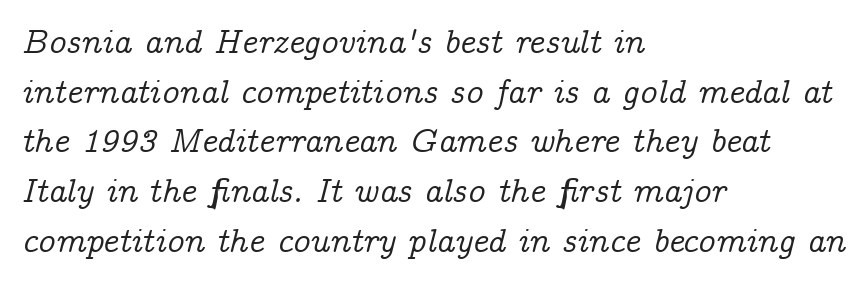
The image shows 34 px serif type, italic (leaning right); set left-aligned, normal line spacing (1.46x), normal letter spacing, not underlined; low stroke contrast and a medium x-height.
